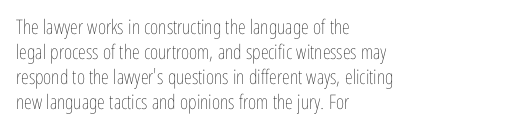
{"italic": "no", "bold": "no", "underline": "no", "align": "left", "line_spacing": "normal", "line_spacing_ratio": 1.25, "letter_spacing": "normal", "letter_spacing_em": 0.0, "glyph_px": 20}
